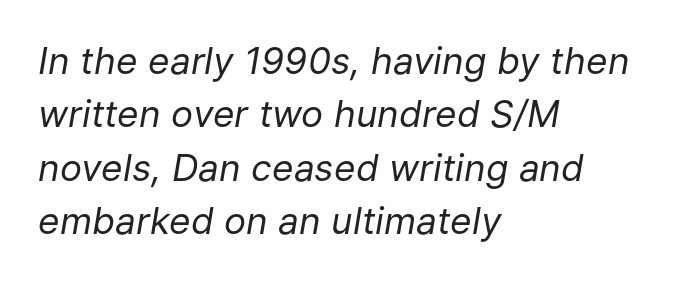
The image shows 37 px regular-weight type, italic (leaning right); set left-aligned, normal line spacing (1.44x), normal letter spacing, not underlined; low stroke contrast and a medium x-height.
